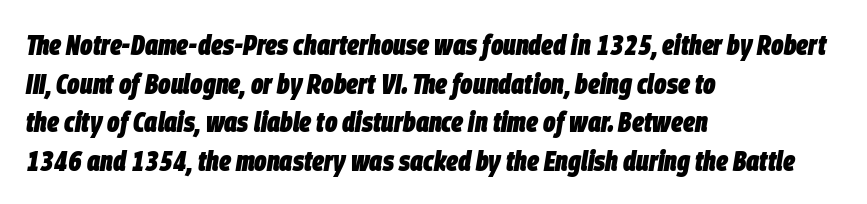
{"italic": "yes", "lean": "right", "slant_degrees": 9, "bold": "yes", "weight": "heavy", "width": "condensed", "stroke_contrast": "low", "x_height": "large", "monospaced": "no", "underline": "no", "align": "left", "line_spacing": "normal", "line_spacing_ratio": 1.33, "letter_spacing": "normal", "letter_spacing_em": 0.0, "glyph_px": 29}
